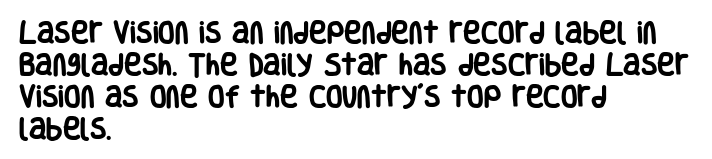
{"italic": "no", "bold": "yes", "underline": "no", "align": "left", "line_spacing": "normal", "line_spacing_ratio": 1.33, "letter_spacing": "normal", "letter_spacing_em": 0.0, "glyph_px": 24}
